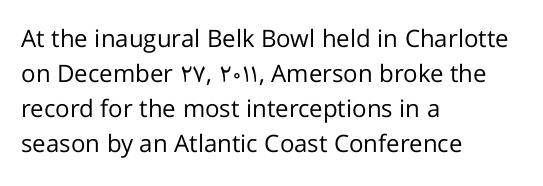
{"italic": "no", "bold": "no", "underline": "no", "align": "left", "line_spacing": "normal", "line_spacing_ratio": 1.46, "letter_spacing": "normal", "letter_spacing_em": 0.0, "glyph_px": 24}
